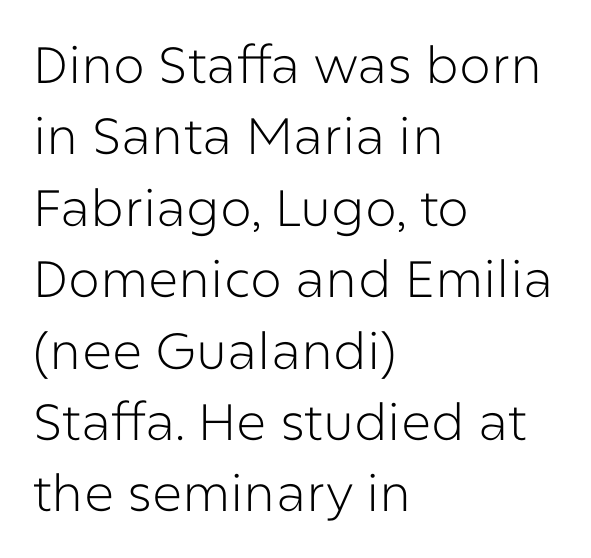
The image shows 51 px light sans-serif type, upright; set left-aligned, normal line spacing (1.4x), normal letter spacing, not underlined; low stroke contrast and a medium x-height.
